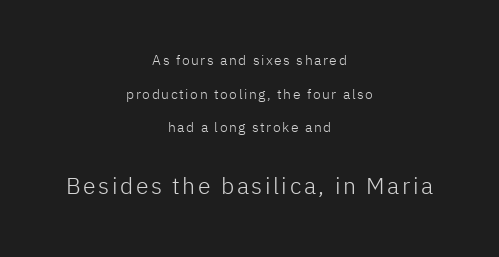
{"italic": "no", "bold": "no", "underline": "no", "align": "center", "line_spacing": "loose", "line_spacing_ratio": 2.4, "larger_block": "second", "size_ratio": 1.64, "glyph_px": 23}
